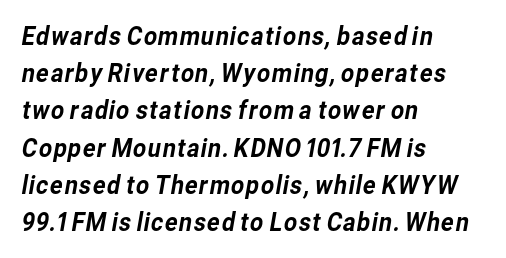
Honestly, the row spacing looks completely unremarkable. Anything drawn beneath the words? Only blank space. The compositor pushed each line to the left boundary. Words appear dense and cohesive because spacing is normal.
